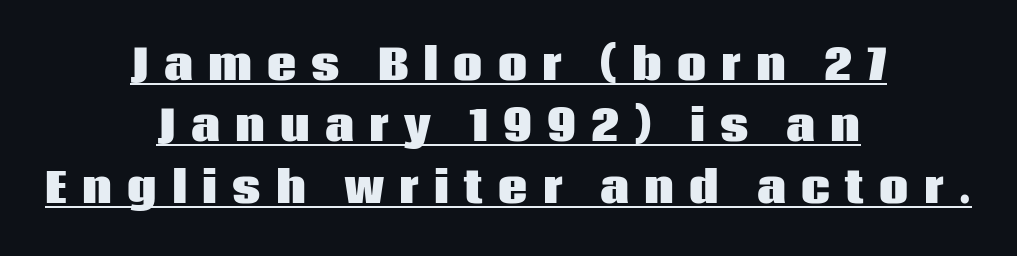
A full-strength bold gives these letters their thick strokes. Emphasis is given by a line drawn under the lettering. These lines stack symmetrically, like a column narrowing and widening about its center. The glyphs in this specimen are sans serif. No italicization has been applied; the sample stays upright.
